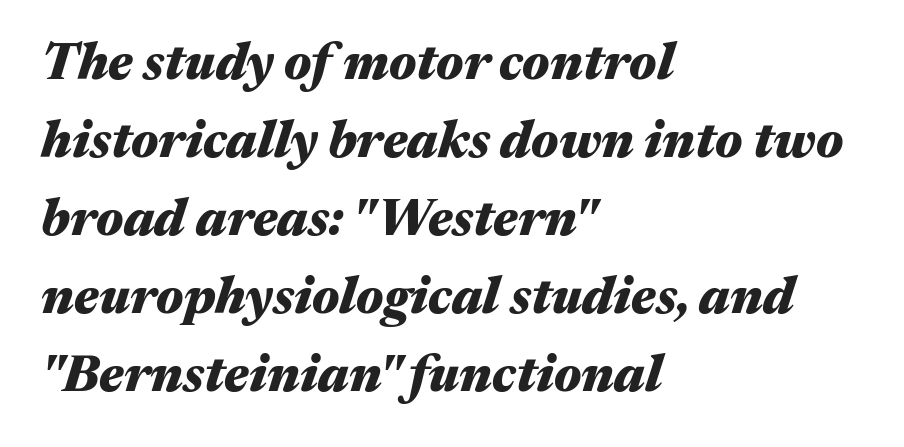
{"italic": "yes", "lean": "right", "slant_degrees": 17, "bold": "yes", "weight": "heavy", "width": "wide", "stroke_contrast": "medium", "x_height": "medium", "monospaced": "no", "underline": "no", "align": "left", "line_spacing": "normal", "line_spacing_ratio": 1.53, "letter_spacing": "normal", "letter_spacing_em": 0.0, "glyph_px": 51}
